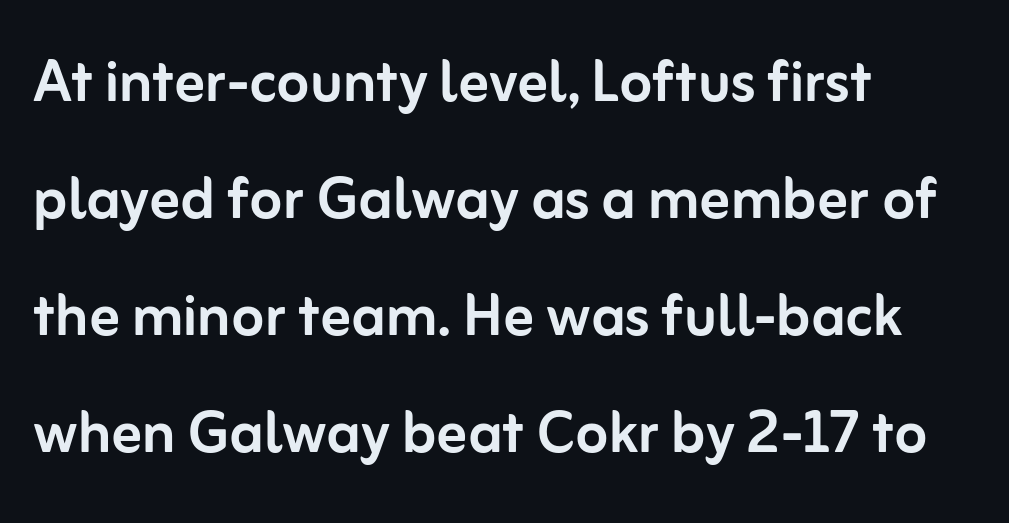
Q: Is the text italic (slanted)? A: No, it is upright.
Q: Is the typeface a serif or a sans-serif typeface? A: Sans-serif.
Q: Is the text underlined? A: No.
Q: How is the paragraph aligned? A: Left-aligned.
Q: Is the spacing between letters normal or unusually wide? A: Normal.
Q: Is the spacing between lines tight, normal or loose? A: Normal.
Q: Width (condensed, normal, or wide)? A: Normal.
Q: Stroke contrast? A: Low.
Q: x-height? A: Medium.
Q: Monospaced? A: No.
